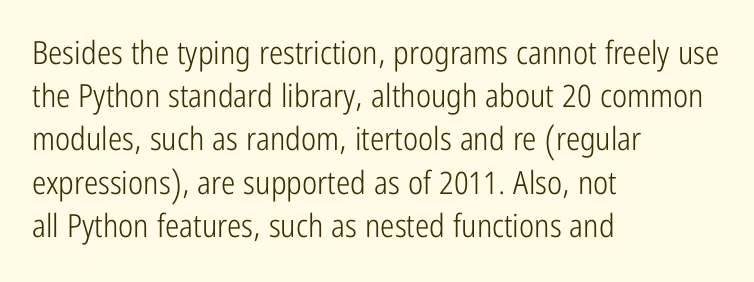
The image shows 32 px light, condensed sans-serif type, upright; set left-aligned, normal line spacing (1.35x), normal letter spacing, not underlined; low stroke contrast and a medium x-height.
